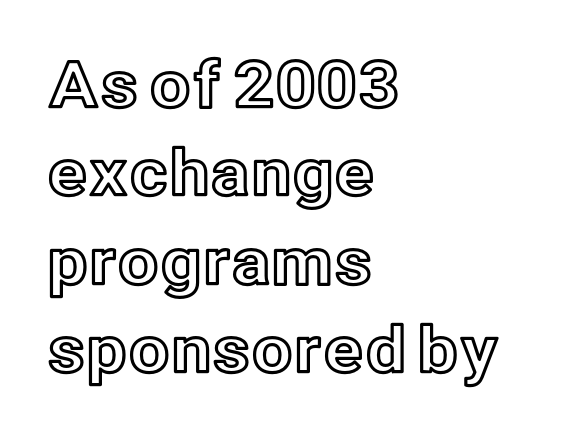
Q: Is the text italic (slanted)? A: No, it is upright.
Q: Is the text underlined? A: No.
Q: How is the paragraph aligned? A: Left-aligned.
Q: Is the spacing between letters normal or unusually wide? A: Normal.
Q: Is the spacing between lines tight, normal or loose? A: Normal.
Q: Width (condensed, normal, or wide)? A: Normal.
Q: x-height? A: Medium.
Q: Monospaced? A: No.
